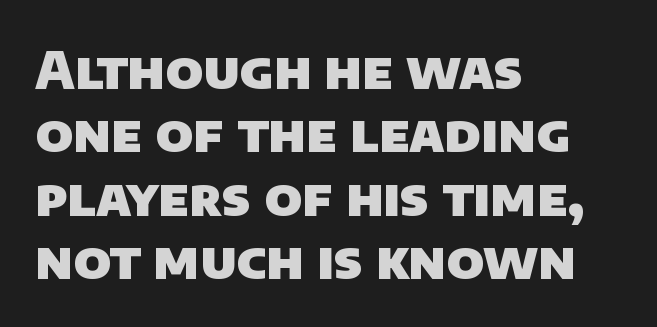
{"serif": "no", "bold": "yes", "weight": "heavy", "width": "normal", "stroke_contrast": "low", "x_height": "large", "monospaced": "no", "underline": "no", "align": "left", "line_spacing_ratio": 1.22, "letter_spacing": "normal", "letter_spacing_em": 0.0, "glyph_px": 52}
